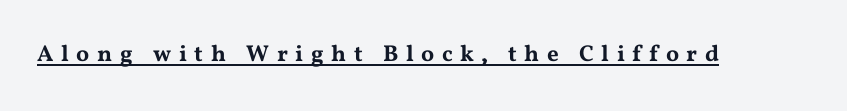
In terms of posture, this sample is upright. Someone cranked the tracking dial way up on this one. Underlining? Definitely there.
